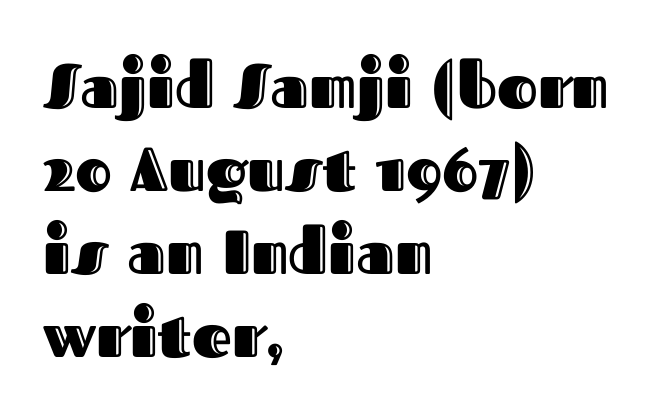
The letters advance in unequal steps, a hallmark of proportional type. Descenders are the only things crossing below the line. The lines are quadded left. Quick note: interline space is typical. Nope, not italic — everything's standing straight.
